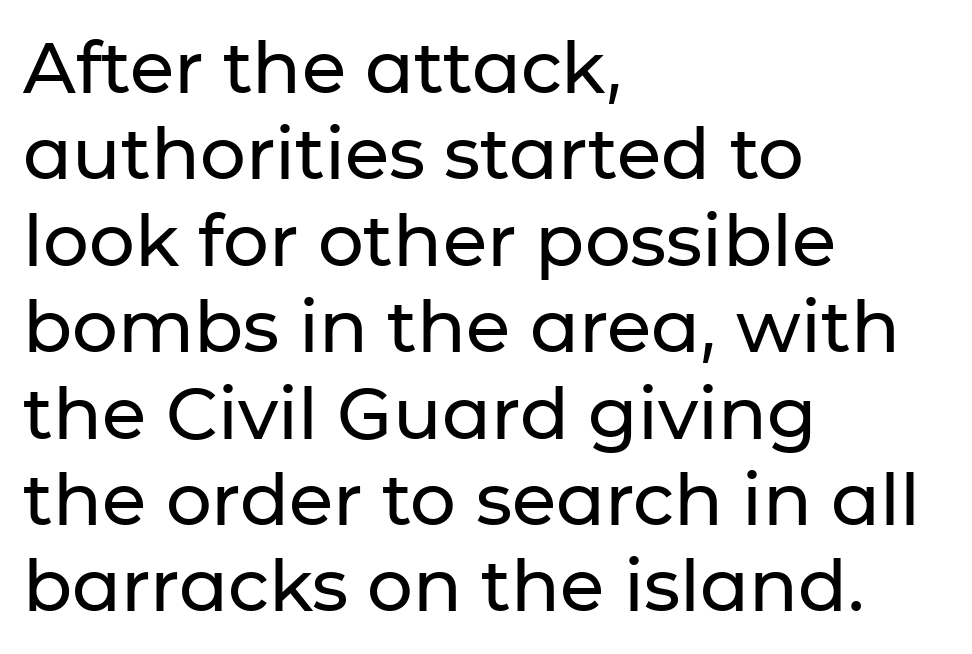
{"serif": "no", "italic": "no", "width": "normal", "stroke_contrast": "low", "x_height": "medium", "monospaced": "no", "underline": "no", "align": "left", "line_spacing_ratio": 1.2, "letter_spacing": "normal", "letter_spacing_em": 0.0, "glyph_px": 72}
